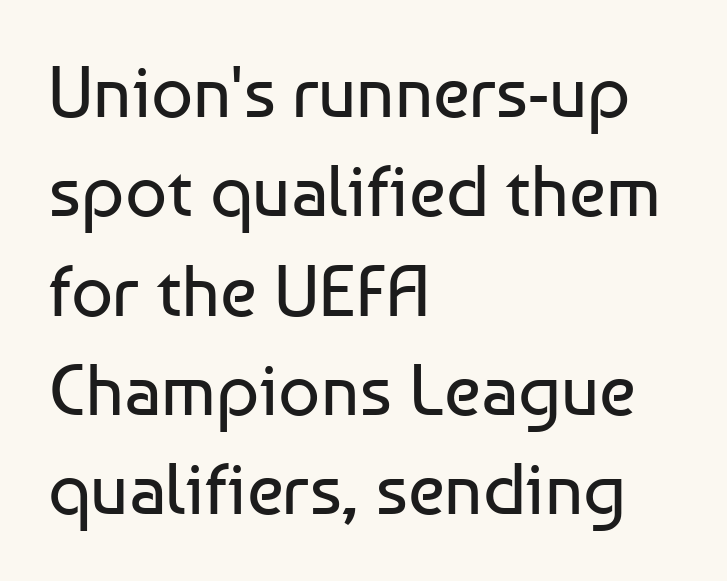
{"serif": "no", "italic": "no", "bold": "no", "weight": "regular", "width": "normal", "stroke_contrast": "low", "x_height": "medium", "monospaced": "no", "underline": "no", "align": "left", "line_spacing": "normal", "line_spacing_ratio": 1.36, "letter_spacing": "normal", "letter_spacing_em": 0.0, "glyph_px": 73}
